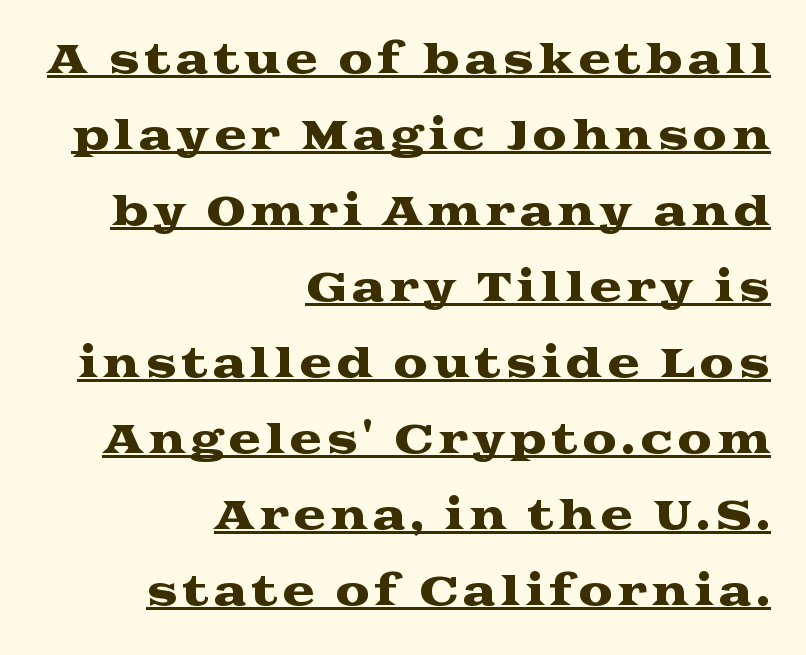
Q: Is the text italic (slanted)? A: No, it is upright.
Q: Is the typeface a serif or a sans-serif typeface? A: Serif.
Q: Is the text underlined? A: Yes.
Q: How is the paragraph aligned? A: Right-aligned.
Q: Is the spacing between lines tight, normal or loose? A: Loose.
Q: Width (condensed, normal, or wide)? A: Wide.
Q: Stroke contrast? A: Medium.
Q: x-height? A: Medium.
Q: Monospaced? A: No.
